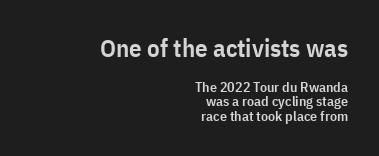
The image shows 25 px text type, upright; set right-aligned, tight line spacing (1.03x), normal letter spacing, not underlined; the first (top) block is 1.79x larger.
